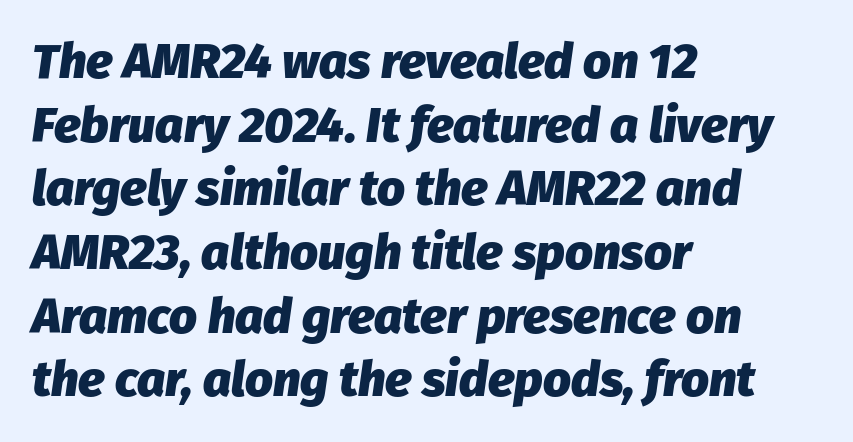
The image shows 49 px heavy type, italic (leaning right); set left-aligned, normal line spacing (1.3x), normal letter spacing, not underlined; low stroke contrast and a medium x-height.
